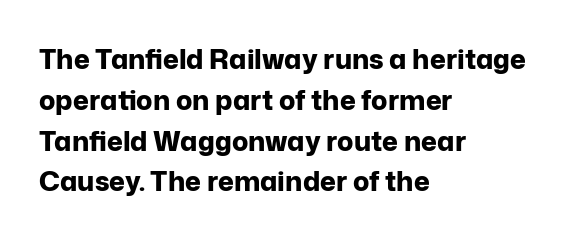
This is the regular roman posture of the typeface. Regarding leading, the lines here are spaced in the standard way. Heft: maximum for text — a bold. The specimen omits any rule beneath the text block's lines.
